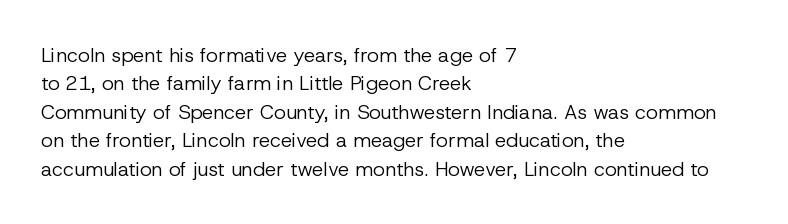
{"italic": "no", "bold": "no", "underline": "no", "align": "left", "line_spacing": "normal", "line_spacing_ratio": 1.42, "letter_spacing": "normal", "letter_spacing_em": 0.0, "glyph_px": 20}
